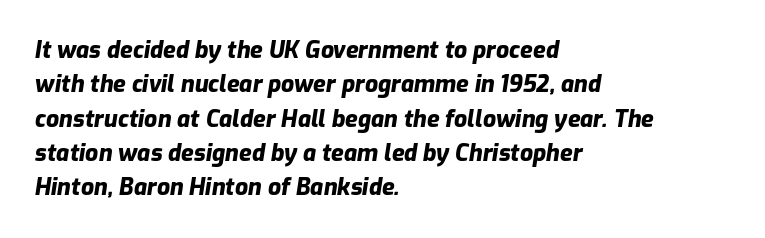
The image shows 23 px bold type, italic (leaning right); set left-aligned, normal line spacing (1.49x), normal letter spacing, not underlined.
